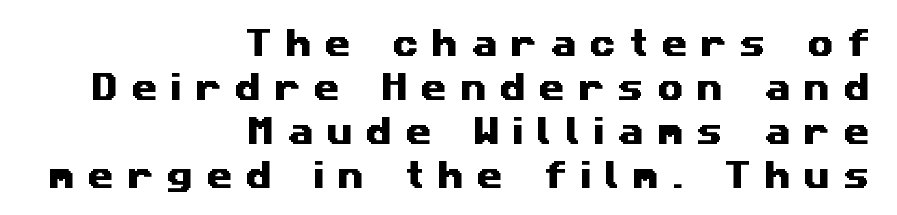
Letters rest on an invisible, unmarked baseline. Note the varied advance widths — an 'i' is clearly narrower than an 'm'. Reading down the column, the eye jumps a familiar distance to each next line. Students, note that the glyphs here are deliberately spaced far apart. The compositor pushed each line to the right boundary. A typesetter would label this face a sans.
